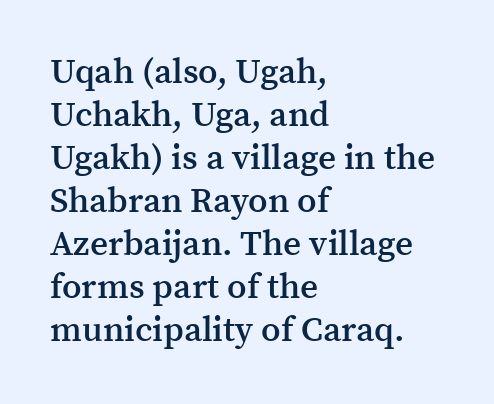
The passage shown has conventional tracking throughout. The text was rendered using a seriffed face with decorative stroke endings. The paragraph has a hard left edge and a soft right edge. Quick note: not italic, upright. Unmarked baselines from the first word to the last.
